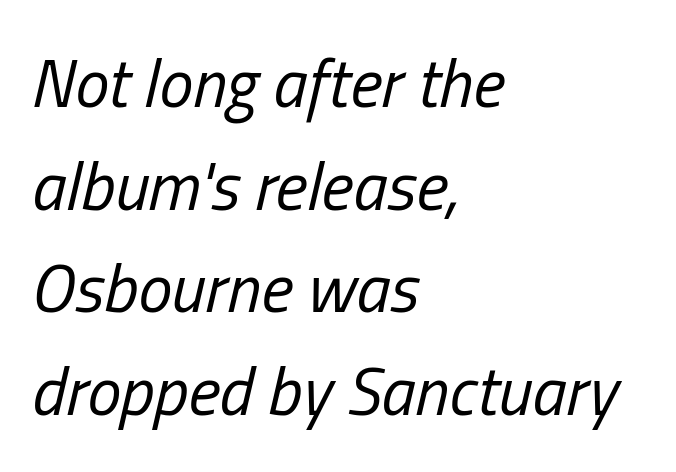
A typesetter would call this zero additional tracking. The passage shown leans; its letterforms are oblique. Visually the block forms a straight wall on the left and a jagged coastline on the right. Underline: absent. The rendering uses natural spacing where letterforms have individual widths. Reading down the column, the eye jumps a familiar distance to each next line.
